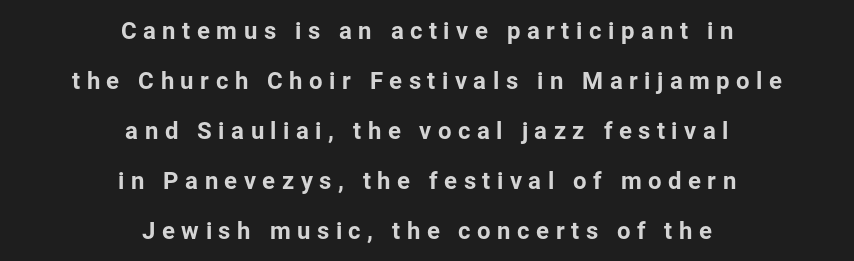
{"italic": "no", "underline": "no", "align": "center", "line_spacing": "loose", "line_spacing_ratio": 2.08, "letter_spacing": "wide", "letter_spacing_em": 0.27, "glyph_px": 24}
